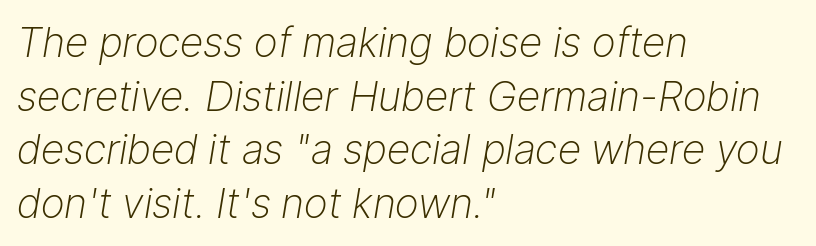
Students, note that the glyphs here touch the page at normal intervals. Varying glyph widths throughout — classic text-font behaviour. Decoration check: the copy has no underline. The letters look calm and open, with moderate or lighter stems.
